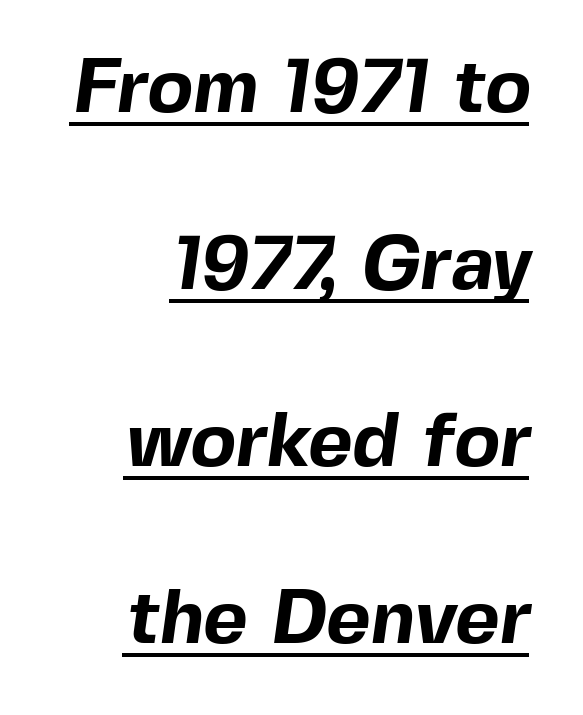
The image shows 76 px bold sans-serif type; set loose line spacing (2.33x), normal letter spacing, underlined; a medium x-height.
